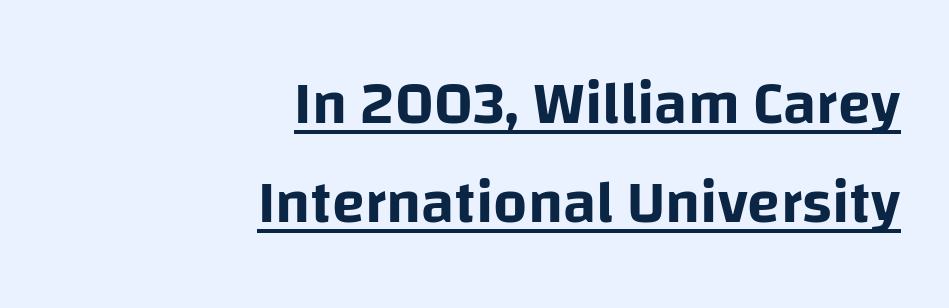
Q: Is the text italic (slanted)? A: No, it is upright.
Q: Is the typeface a serif or a sans-serif typeface? A: Sans-serif.
Q: Is the text underlined? A: Yes.
Q: How is the paragraph aligned? A: Right-aligned.
Q: Is the spacing between letters normal or unusually wide? A: Normal.
Q: Is the spacing between lines tight, normal or loose? A: Normal.
Q: Width (condensed, normal, or wide)? A: Normal.
Q: Stroke contrast? A: Low.
Q: x-height? A: Large.
Q: Monospaced? A: No.
